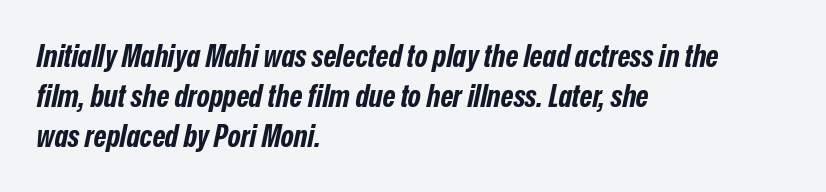
The image shows 31 px bold, condensed type, italic (leaning right); set left-aligned, normal line spacing (1.29x), normal letter spacing, not underlined; low stroke contrast and a medium x-height.
